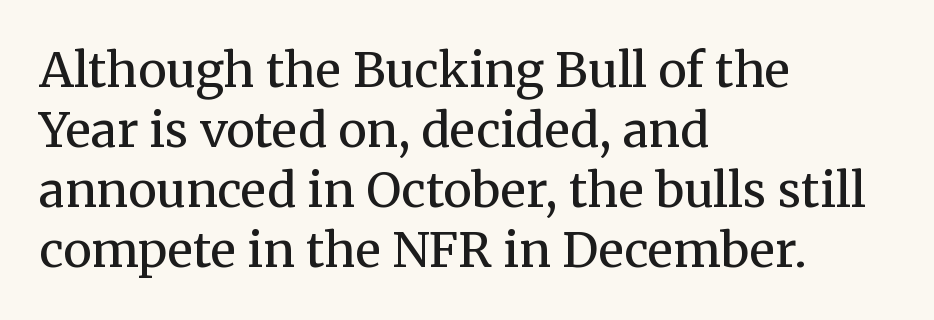
Q: Is the text bold? A: No.
Q: Is the text italic (slanted)? A: No, it is upright.
Q: Is the typeface a serif or a sans-serif typeface? A: Serif.
Q: Is the text underlined? A: No.
Q: How is the paragraph aligned? A: Left-aligned.
Q: Is the spacing between letters normal or unusually wide? A: Normal.
Q: Is the spacing between lines tight, normal or loose? A: Normal.
Q: Width (condensed, normal, or wide)? A: Normal.
Q: Stroke contrast? A: Medium.
Q: x-height? A: Medium.
Q: Monospaced? A: No.
